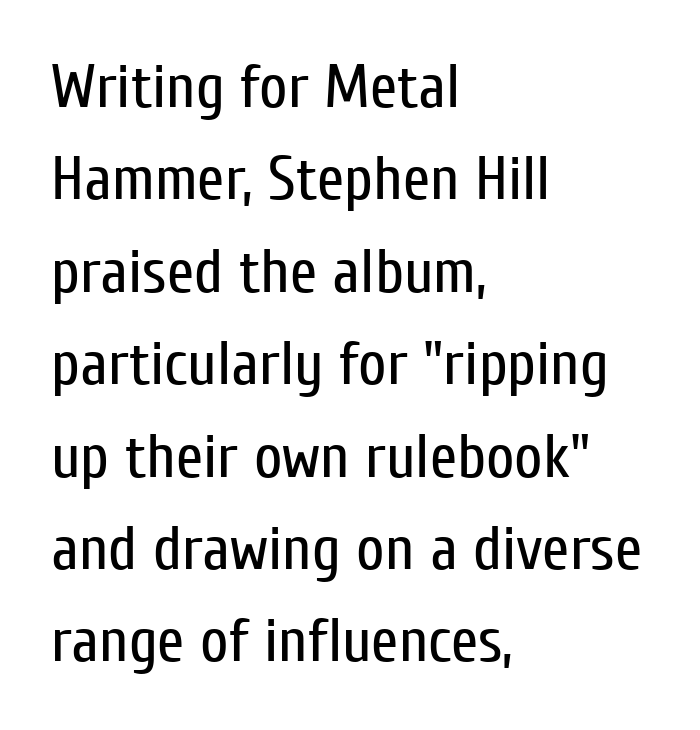
Q: Is the text bold? A: No.
Q: Is the text italic (slanted)? A: No, it is upright.
Q: Is the typeface a serif or a sans-serif typeface? A: Sans-serif.
Q: Is the text underlined? A: No.
Q: How is the paragraph aligned? A: Left-aligned.
Q: Is the spacing between letters normal or unusually wide? A: Normal.
Q: Is the spacing between lines tight, normal or loose? A: Normal.
Q: Width (condensed, normal, or wide)? A: Condensed.
Q: Stroke contrast? A: Low.
Q: x-height? A: Medium.
Q: Monospaced? A: No.
